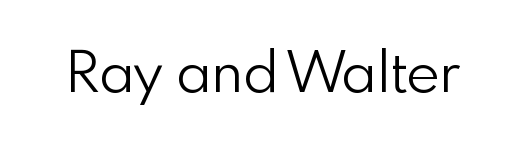
Q: Is the text bold? A: No.
Q: Is the text italic (slanted)? A: No, it is upright.
Q: Is the typeface a serif or a sans-serif typeface? A: Sans-serif.
Q: Is the text underlined? A: No.
Q: Is the spacing between letters normal or unusually wide? A: Normal.
Q: Width (condensed, normal, or wide)? A: Normal.
Q: x-height? A: Small.
Q: Monospaced? A: No.
